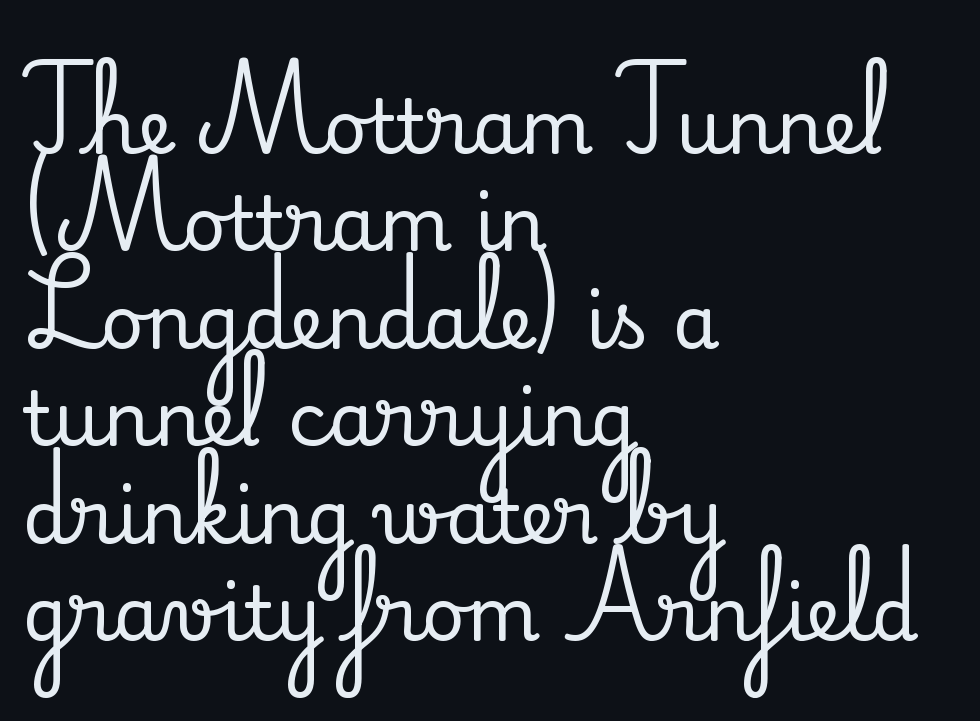
The image shows 75 px serif type, upright; set left-aligned, normal line spacing (1.3x), normal letter spacing, not underlined; medium stroke contrast and a small x-height.
